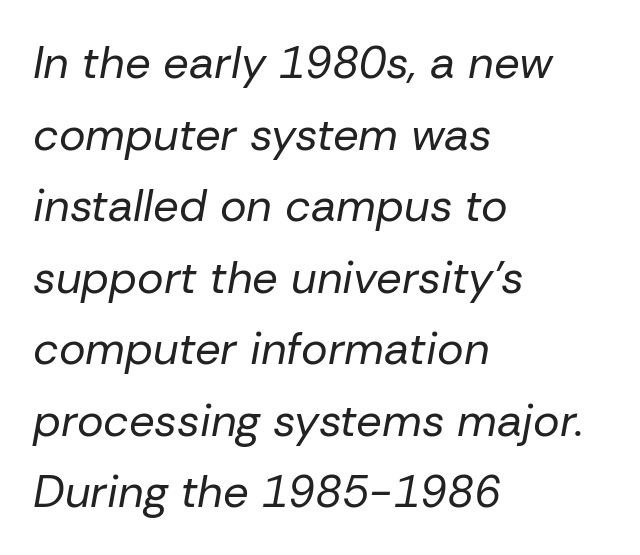
{"italic": "yes", "lean": "right", "slant_degrees": 10, "bold": "no", "weight": "regular", "width": "normal", "stroke_contrast": "low", "x_height": "medium", "monospaced": "no", "underline": "no", "align": "left", "line_spacing": "normal", "line_spacing_ratio": 1.59, "letter_spacing": "normal", "letter_spacing_em": 0.0, "glyph_px": 45}
